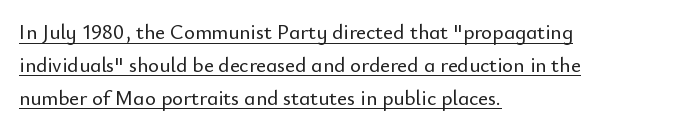
Alignment: flush left. A rule runs beneath these lines of type. Designer's note — italics off, roman on. The letters sit at their default tracking, neither squeezed nor spread. The rows are spaced the way most documents space them.
